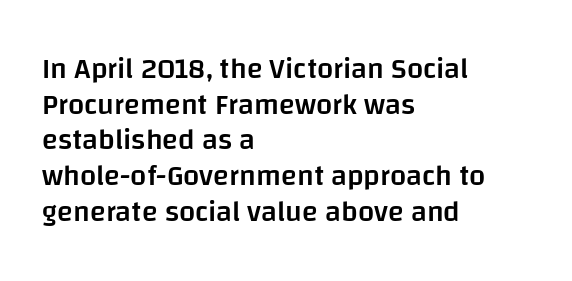
The zone under the glyphs is completely vacant. Compared with a centered layout, this one pins lines to the left instead. The letters are semibold — heavier than regular but short of a full bold. The passage shown has conventional tracking throughout.
